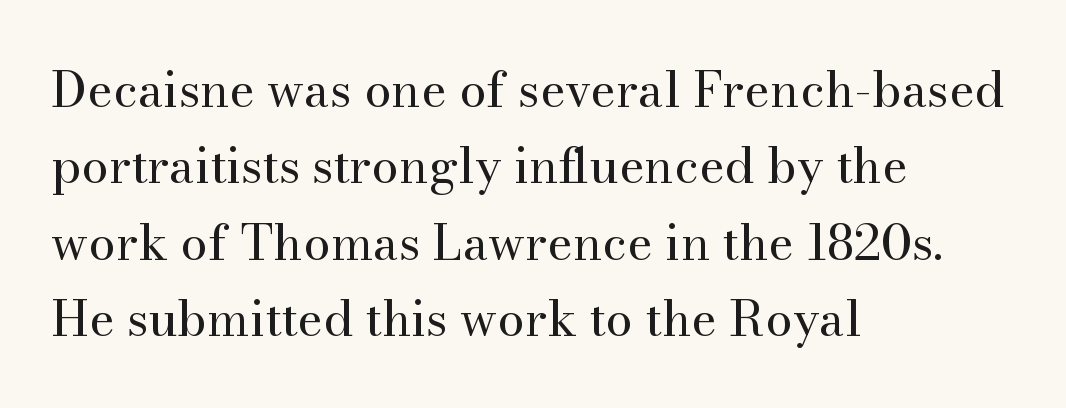
Q: Is the text bold? A: No.
Q: Is the text italic (slanted)? A: No, it is upright.
Q: Is the typeface a serif or a sans-serif typeface? A: Serif.
Q: Is the text underlined? A: No.
Q: How is the paragraph aligned? A: Left-aligned.
Q: Is the spacing between letters normal or unusually wide? A: Normal.
Q: Is the spacing between lines tight, normal or loose? A: Normal.
Q: Width (condensed, normal, or wide)? A: Normal.
Q: Stroke contrast? A: Medium.
Q: x-height? A: Small.
Q: Monospaced? A: No.
